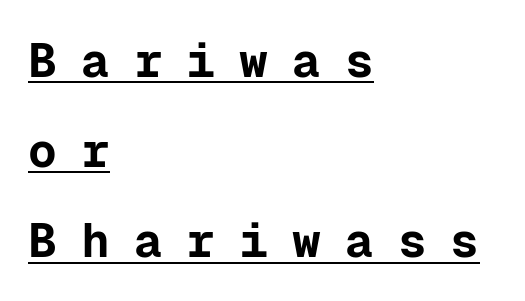
Here the designer chose a console-style face with uniform glyph widths. This rendering employs a face without finishing strokes, i.e., a sans-serif. Each line starts at the same left margin while the right side varies. The lettering is marked with a stroke running underneath it. Does extra space separate the letters? Yes, quite a lot of it. A dark, heavy texture on the line: the type is bold.
